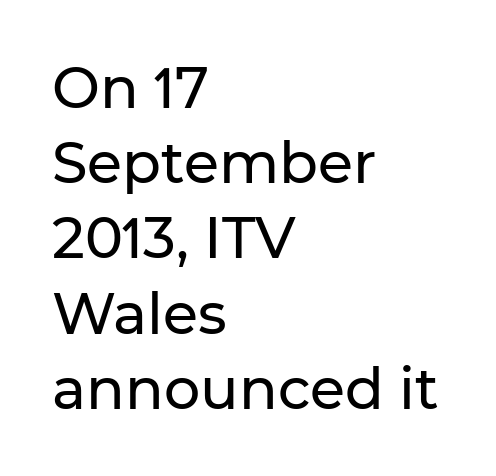
Q: Is the text italic (slanted)? A: No, it is upright.
Q: Is the typeface a serif or a sans-serif typeface? A: Sans-serif.
Q: Is the text underlined? A: No.
Q: How is the paragraph aligned? A: Left-aligned.
Q: Is the spacing between letters normal or unusually wide? A: Normal.
Q: Is the spacing between lines tight, normal or loose? A: Normal.
Q: Width (condensed, normal, or wide)? A: Normal.
Q: Stroke contrast? A: Low.
Q: x-height? A: Medium.
Q: Monospaced? A: No.
